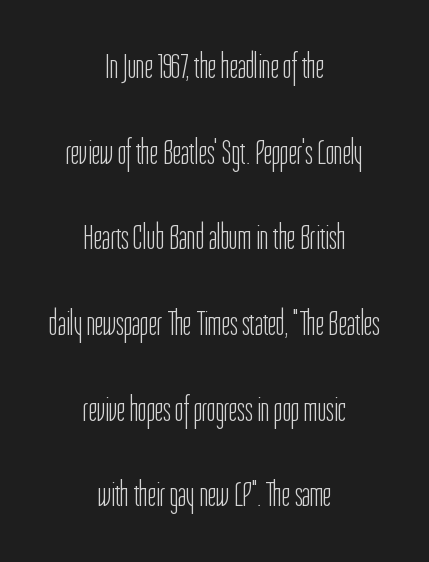
The passage shown is not underscored anywhere. Each line is balanced around a shared central axis. Posture: straight, roman, zero tilt. Students, note that the glyphs here touch the page at normal intervals.
